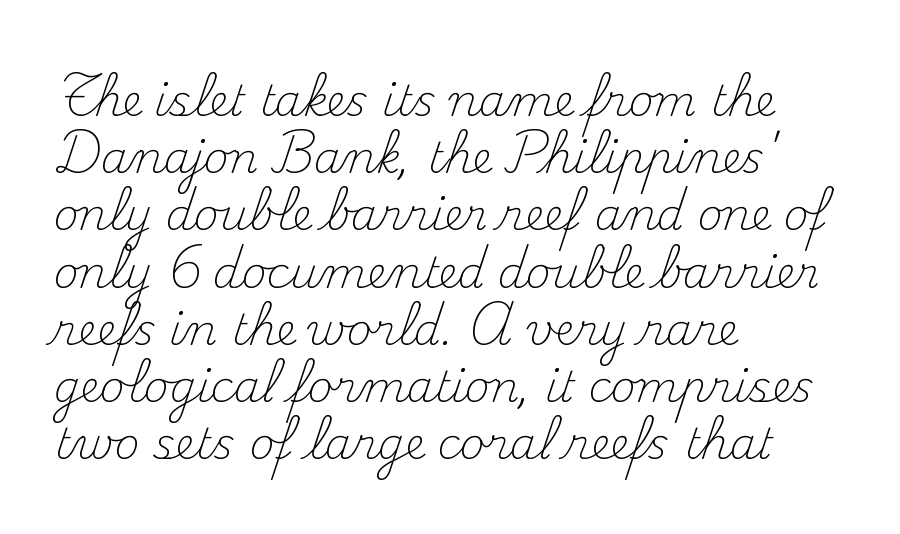
The image shows 43 px light serif type; set left-aligned, normal line spacing (1.33x), normal letter spacing, not underlined; medium stroke contrast and a small x-height.
